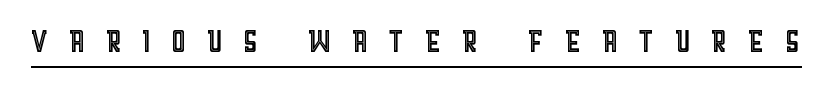
{"italic": "no", "width": "condensed", "x_height": "large", "monospaced": "no", "underline": "yes", "letter_spacing": "wide", "letter_spacing_em": 0.48, "glyph_px": 40}
